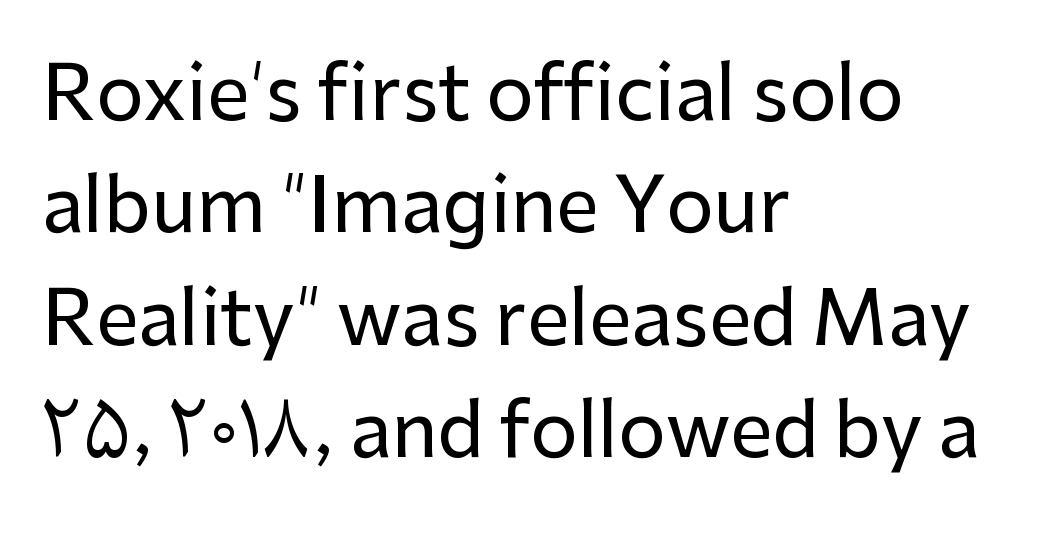
{"serif": "no", "italic": "no", "width": "normal", "stroke_contrast": "low", "x_height": "medium", "monospaced": "no", "underline": "no", "align": "left", "line_spacing": "normal", "line_spacing_ratio": 1.5, "letter_spacing": "normal", "letter_spacing_em": 0.0, "glyph_px": 75}
